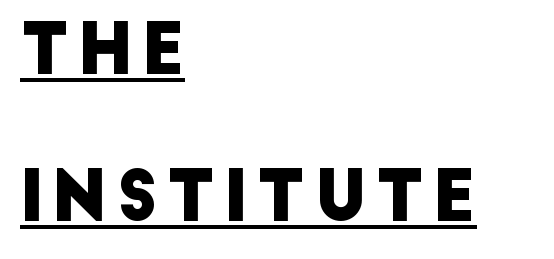
Q: Is the typeface a serif or a sans-serif typeface? A: Sans-serif.
Q: Is the text underlined? A: Yes.
Q: How is the paragraph aligned? A: Left-aligned.
Q: Is the spacing between lines tight, normal or loose? A: Loose.
Q: Width (condensed, normal, or wide)? A: Normal.
Q: Stroke contrast? A: Low.
Q: x-height? A: Large.
Q: Monospaced? A: No.
